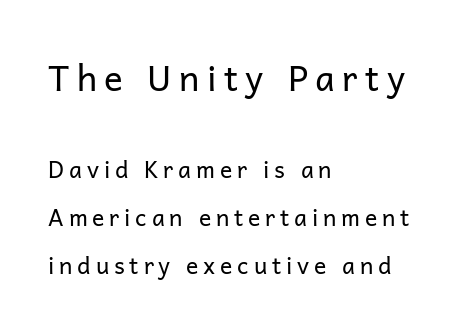
{"serif": "no", "italic": "no", "bold": "no", "weight": "regular", "width": "normal", "stroke_contrast": "low", "x_height": "medium", "monospaced": "no", "underline": "no", "align": "left", "line_spacing": "loose", "line_spacing_ratio": 2.09, "letter_spacing": "wide", "letter_spacing_em": 0.21, "larger_block": "first", "size_ratio": 1.52, "glyph_px": 35}
